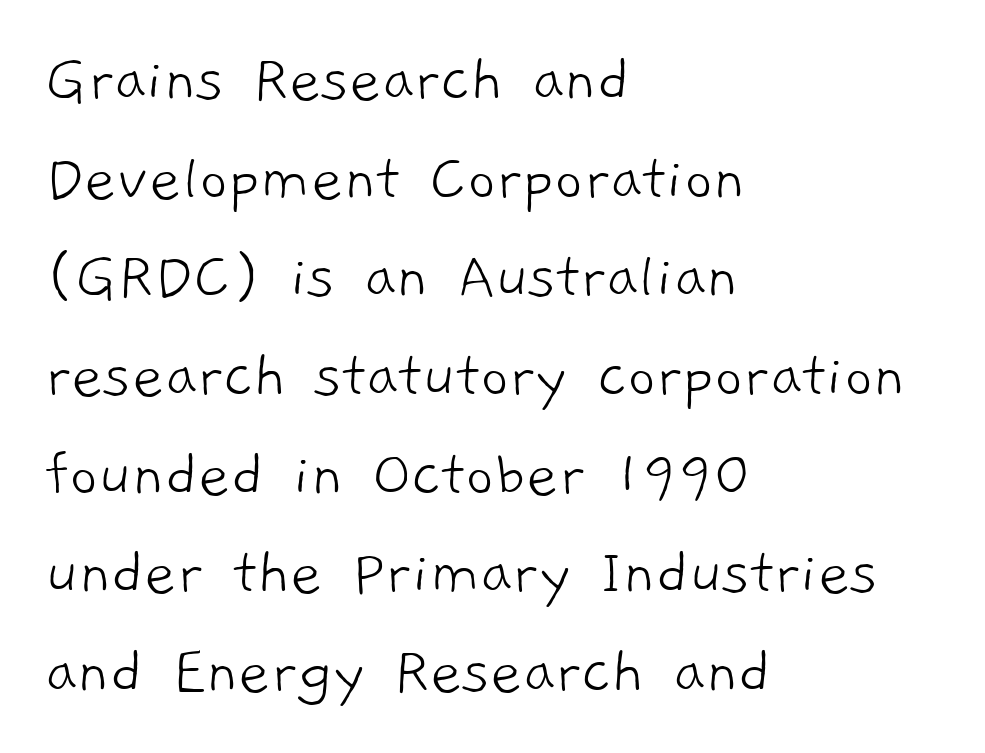
{"serif": "no", "bold": "no", "weight": "light", "width": "normal", "stroke_contrast": "low", "x_height": "medium", "monospaced": "no", "underline": "no", "align": "left", "line_spacing": "normal", "line_spacing_ratio": 1.43, "letter_spacing": "normal", "letter_spacing_em": 0.0, "glyph_px": 69}
